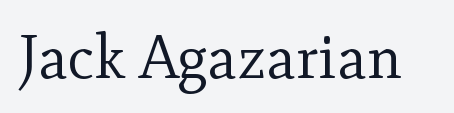
The image shows 61 px regular-weight serif type, upright; set normal letter spacing, not underlined; a small x-height.
